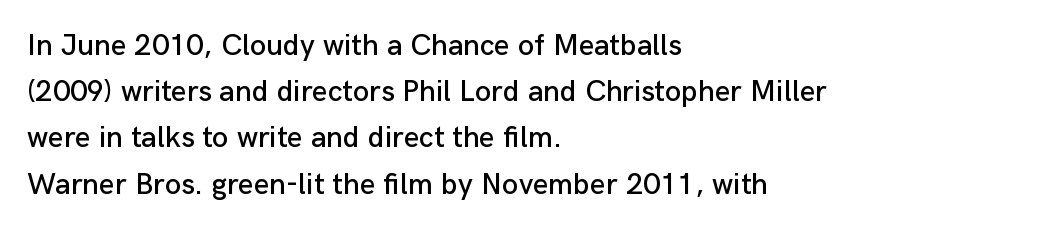
The image shows 30 px sans-serif type, upright; set left-aligned, normal line spacing (1.54x), normal letter spacing, not underlined; low stroke contrast and a medium x-height.
